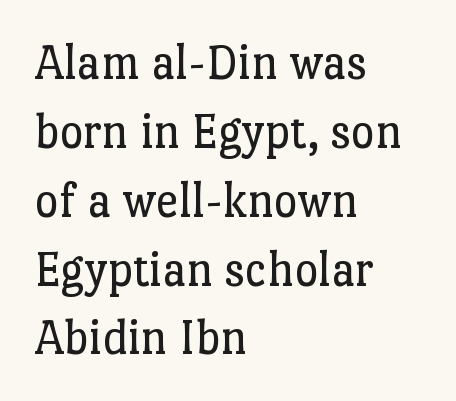
Q: Is the text bold? A: No.
Q: Is the text italic (slanted)? A: No, it is upright.
Q: Is the typeface a serif or a sans-serif typeface? A: Serif.
Q: Is the text underlined? A: No.
Q: How is the paragraph aligned? A: Left-aligned.
Q: Is the spacing between letters normal or unusually wide? A: Normal.
Q: Is the spacing between lines tight, normal or loose? A: Normal.
Q: Width (condensed, normal, or wide)? A: Normal.
Q: Stroke contrast? A: Low.
Q: x-height? A: Medium.
Q: Monospaced? A: No.
